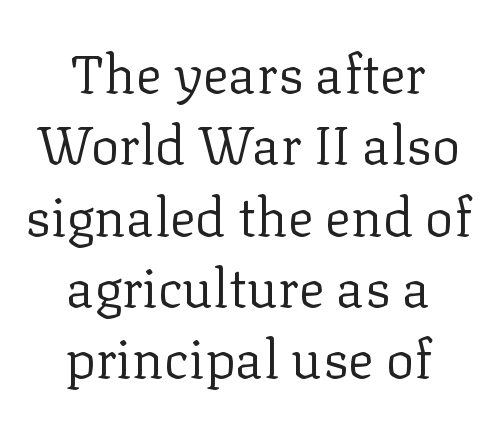
The image shows 54 px regular-weight serif type, upright; set centered, normal line spacing (1.32x), normal letter spacing, not underlined; low stroke contrast and a medium x-height.
